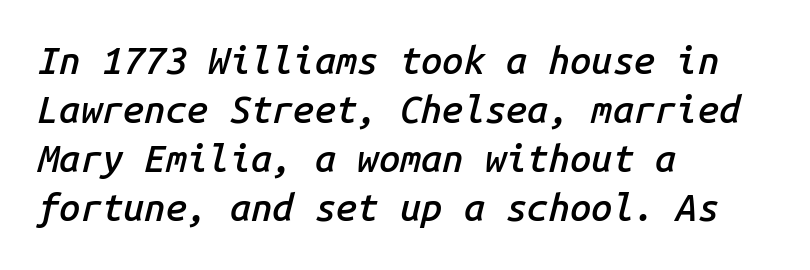
The lettering tilts uniformly, giving the passage an italic look. Beneath every word, the page is bare. The rendering anchors every line to the left-hand side. The rendering uses typewriter-style spacing with identical character cells. Does the weight exceed regular? Yes, but only to semibold.
